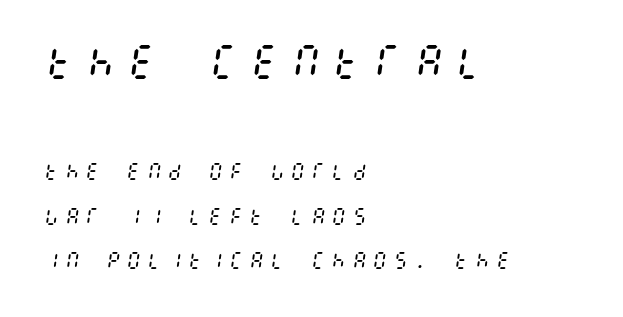
{"italic": "yes", "lean": "right", "slant_degrees": 8, "bold": "no", "weight": "regular", "width": "condensed", "stroke_contrast": "medium", "x_height": "large", "underline": "no", "align": "left", "line_spacing": "loose", "line_spacing_ratio": 2.34, "letter_spacing": "wide", "letter_spacing_em": 0.28, "larger_block": "first", "size_ratio": 2.0, "glyph_px": 38}
